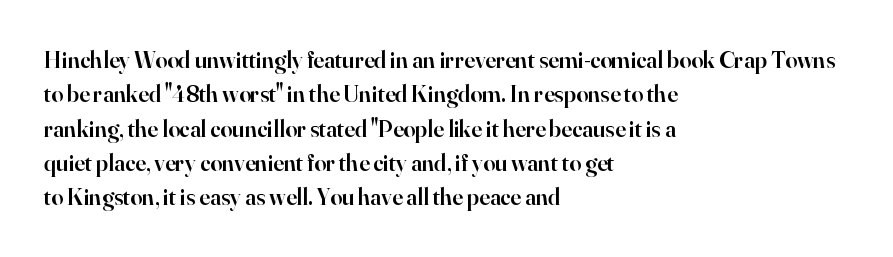
Q: Is the text bold? A: Semi-bold.
Q: Is the text italic (slanted)? A: No, it is upright.
Q: Is the text underlined? A: No.
Q: How is the paragraph aligned? A: Left-aligned.
Q: Is the spacing between letters normal or unusually wide? A: Normal.
Q: Is the spacing between lines tight, normal or loose? A: Normal.
